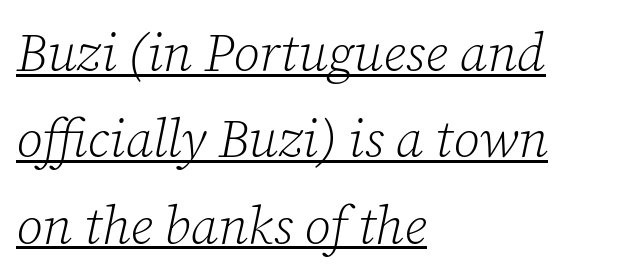
The rendering uses natural spacing where letterforms have individual widths. Font category for this specimen: serif. Notice how the passage keeps a crisp vertical edge on the left only. Students, note that the glyphs here touch the page at normal intervals.
